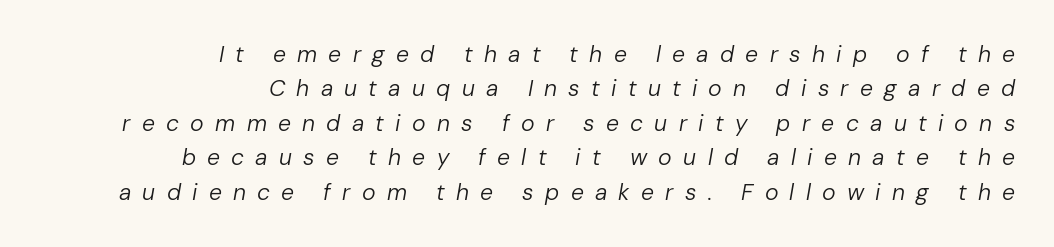
{"italic": "yes", "lean": "right", "slant_degrees": 10, "bold": "no", "underline": "no", "align": "right", "line_spacing": "normal", "line_spacing_ratio": 1.5, "letter_spacing": "wide", "letter_spacing_em": 0.49, "glyph_px": 23}
